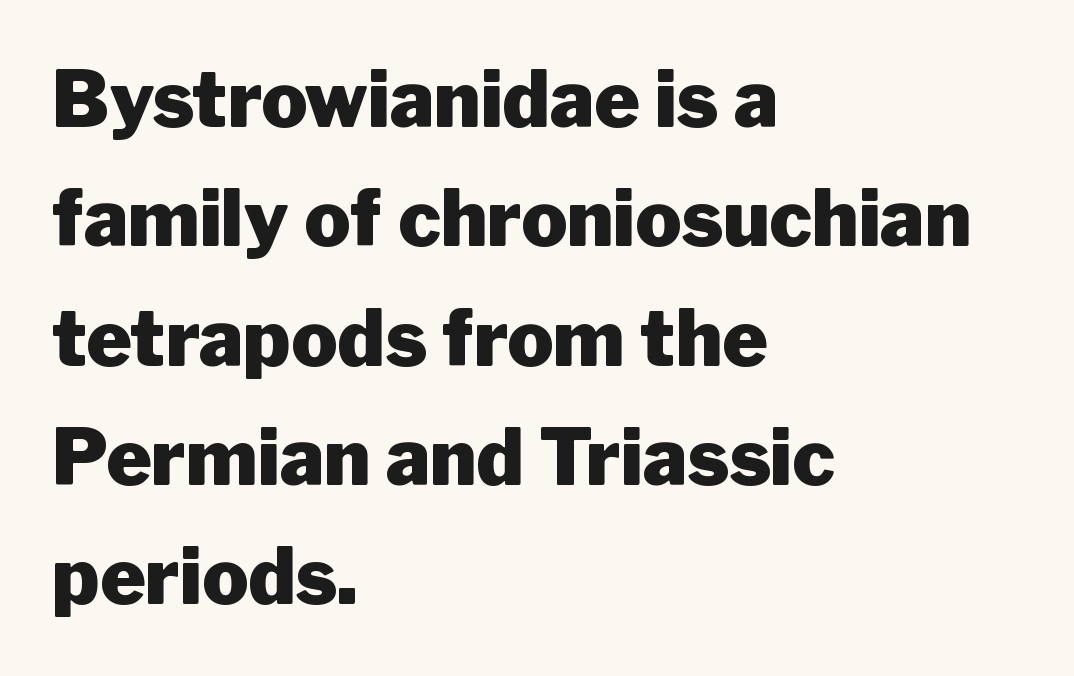
The image shows 77 px heavy sans-serif type, upright; set left-aligned, normal line spacing (1.55x), normal letter spacing, not underlined; low stroke contrast and a medium x-height.
